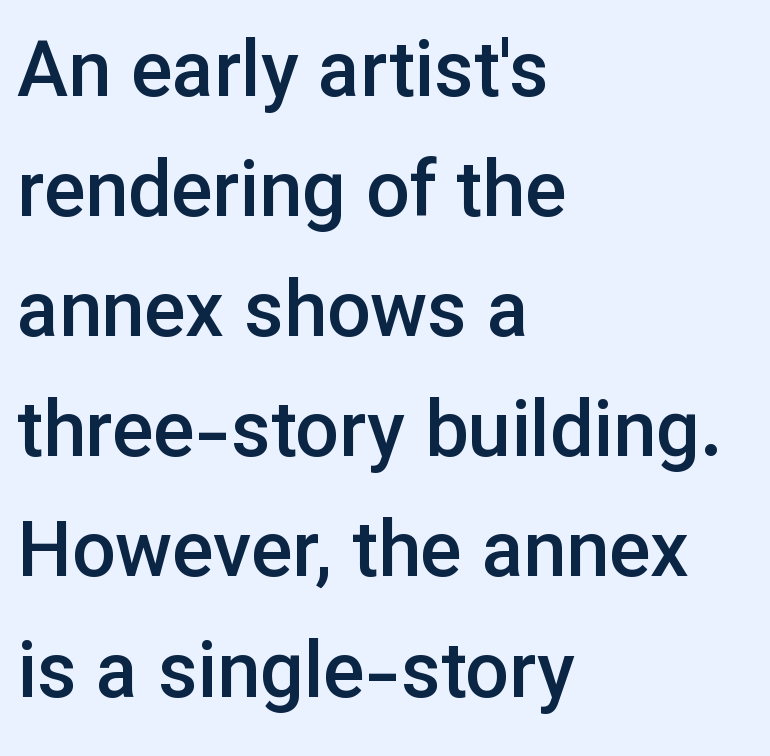
The image shows 77 px semibold sans-serif type, upright; set left-aligned, normal line spacing (1.56x), normal letter spacing, not underlined; low stroke contrast and a medium x-height.
